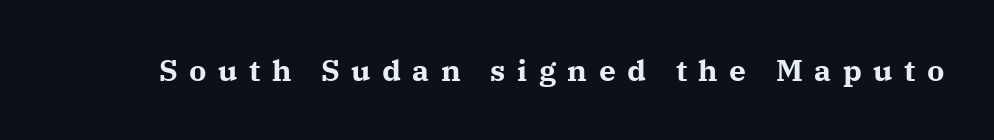
The image shows 30 px bold serif type, upright; set unusually wide letter spacing (+0.38 em), not underlined; medium stroke contrast and a medium x-height.
